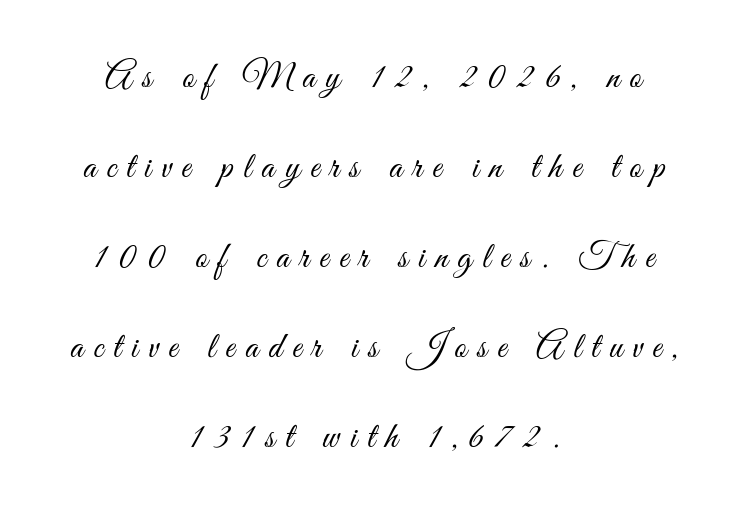
These lines are rendered in a variable-pitch font. The space between consecutive lines is lavish. You can tell from the bare stems that sans-serif type was used. Line starts and ends both wander, symmetrically. Caption: expanded tracking, letters set apart.
